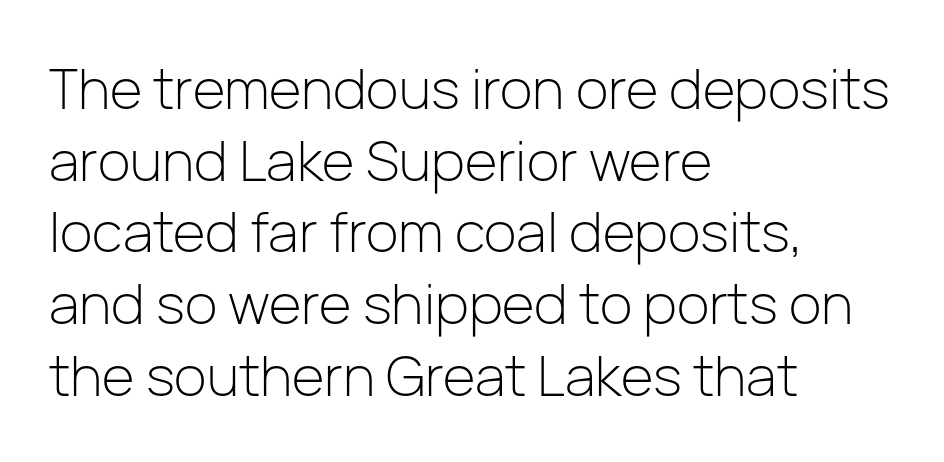
The image shows 56 px light sans-serif type, upright; set left-aligned, normal line spacing (1.28x), normal letter spacing, not underlined; low stroke contrast and a medium x-height.
